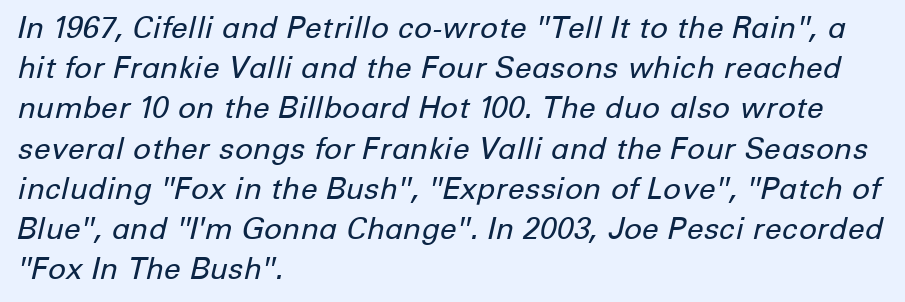
Each letter keeps its own natural width here, so spacing adapts to shape. Only glyphs here, with clear space below each row. The line-height multiplier appears to be the usual default. A classic flush-left, rag-right setting is used for this passage. Is the letter spacing exaggerated? No — it looks like the ordinary default. Observe the lean: these are italic letterforms.
